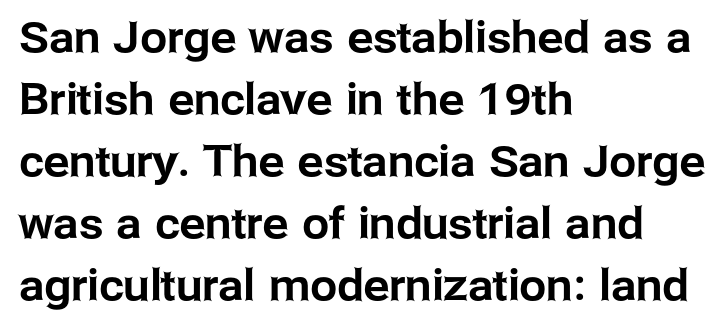
Q: Is the text italic (slanted)? A: No, it is upright.
Q: Is the typeface a serif or a sans-serif typeface? A: Sans-serif.
Q: Is the text underlined? A: No.
Q: How is the paragraph aligned? A: Left-aligned.
Q: Is the spacing between letters normal or unusually wide? A: Normal.
Q: Is the spacing between lines tight, normal or loose? A: Normal.
Q: Width (condensed, normal, or wide)? A: Normal.
Q: Stroke contrast? A: Low.
Q: x-height? A: Medium.
Q: Monospaced? A: No.
